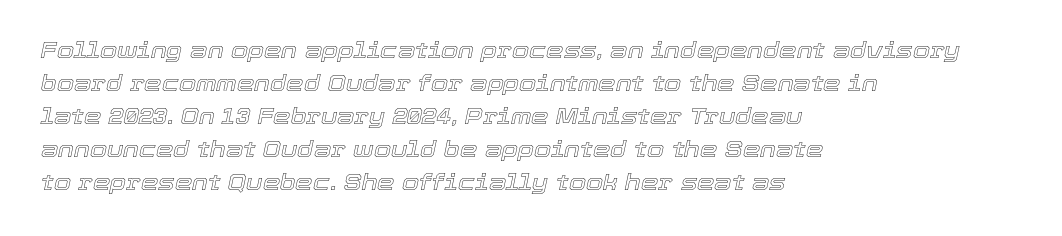
Evenly set lines give the paragraph a standard silhouette. Characters are canted at an angle relative to the baseline's perpendicular. Between one letter and the next there's only the usual sliver of space. Decoration check: the copy has no underline. This sample is left-justified, so line endings fall wherever the words run out.
